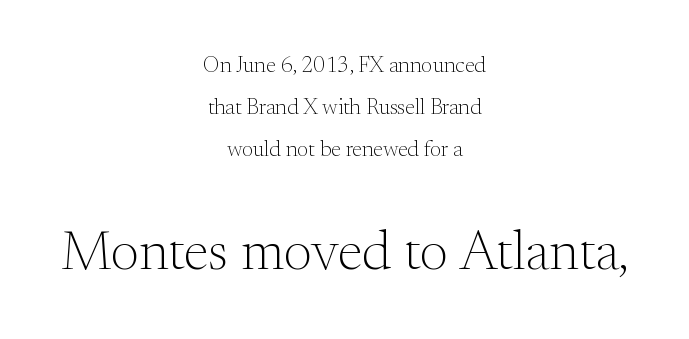
The image shows 56 px light serif type, upright; set centered, loose line spacing (1.92x), normal letter spacing, not underlined; the second (bottom) block is 2.55x larger; medium stroke contrast and a small x-height.
